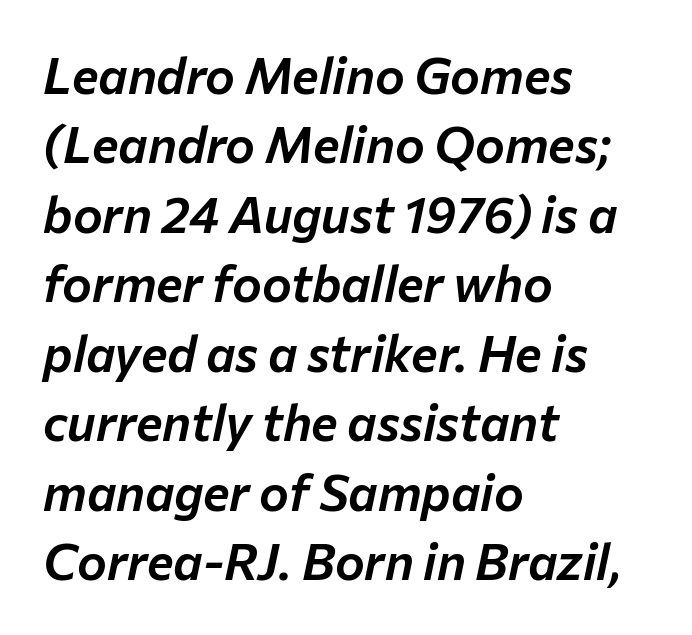
The letters sit at their default tracking, neither squeezed nor spread. The passage shown is not underscored anywhere. The leading is moderate, giving the passage an even texture. Rendered with sloped, italic letterforms.
